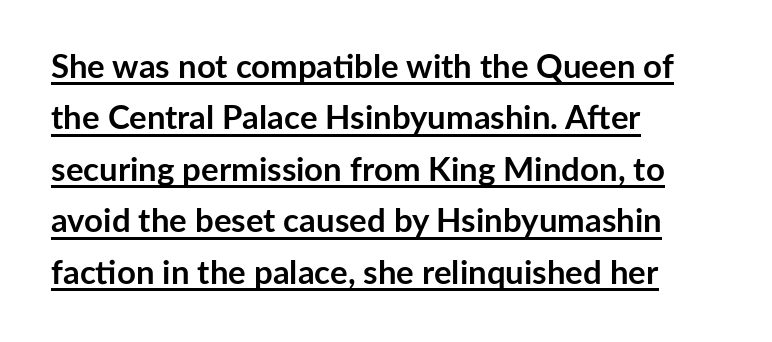
Q: Is the text bold? A: Yes.
Q: Is the text italic (slanted)? A: No, it is upright.
Q: Is the typeface a serif or a sans-serif typeface? A: Sans-serif.
Q: Is the text underlined? A: Yes.
Q: How is the paragraph aligned? A: Left-aligned.
Q: Is the spacing between letters normal or unusually wide? A: Normal.
Q: Is the spacing between lines tight, normal or loose? A: Normal.
Q: Width (condensed, normal, or wide)? A: Normal.
Q: Stroke contrast? A: Low.
Q: x-height? A: Medium.
Q: Monospaced? A: No.
